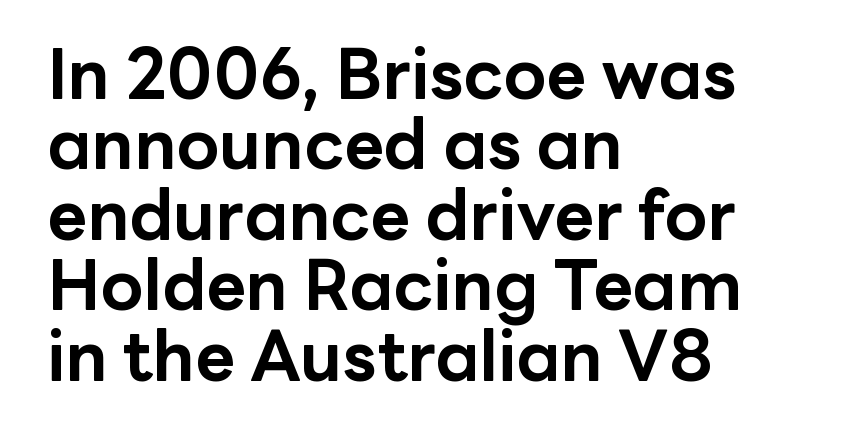
Successive baselines arrive quickly, one right under another. Which margin do the lines hug? The left one — the right edge is uneven. Each letter's strokes conclude bluntly, with no projecting serifs. A bare baseline throughout the passage. Think of a printed novel: that variable character pitch is what you see here. The horizontal fit of the characters is conventional and even.
